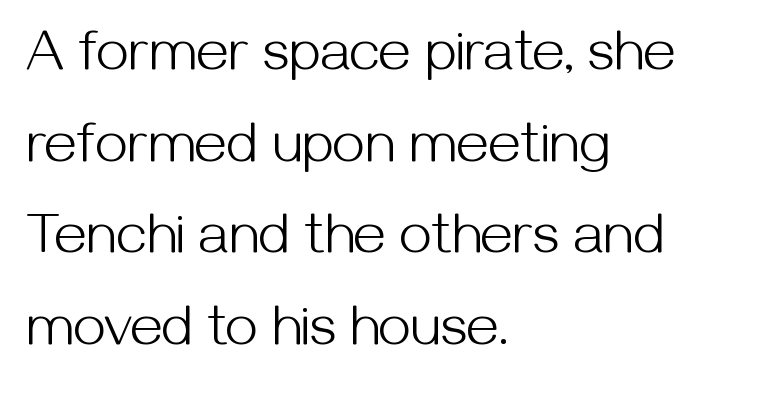
Q: Is the text bold? A: No.
Q: Is the text italic (slanted)? A: No, it is upright.
Q: Is the typeface a serif or a sans-serif typeface? A: Sans-serif.
Q: Is the text underlined? A: No.
Q: How is the paragraph aligned? A: Left-aligned.
Q: Is the spacing between letters normal or unusually wide? A: Normal.
Q: Is the spacing between lines tight, normal or loose? A: Normal.
Q: Width (condensed, normal, or wide)? A: Normal.
Q: Stroke contrast? A: Medium.
Q: x-height? A: Medium.
Q: Monospaced? A: No.
